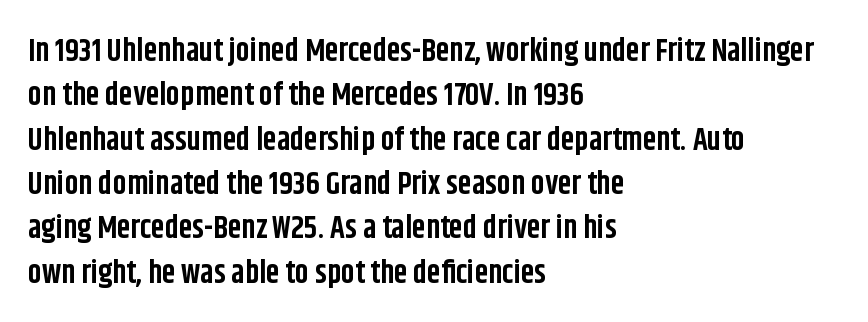
{"serif": "no", "italic": "no", "bold": "yes", "weight": "bold", "width": "condensed", "stroke_contrast": "low", "x_height": "large", "monospaced": "no", "underline": "no", "align": "left", "line_spacing": "normal", "line_spacing_ratio": 1.43, "letter_spacing": "normal", "letter_spacing_em": 0.0, "glyph_px": 31}
